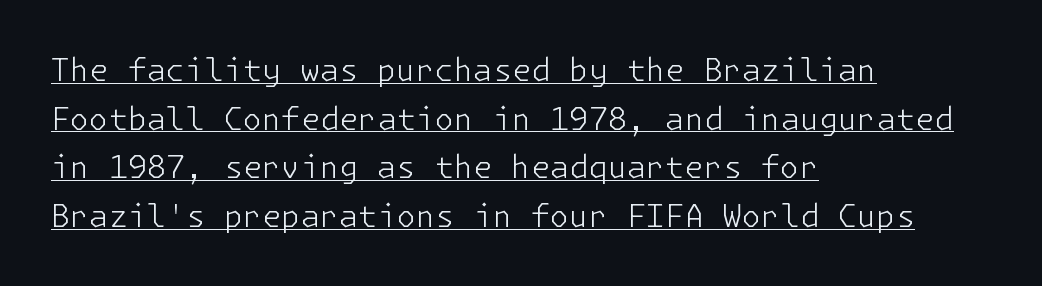
{"serif": "no", "italic": "no", "bold": "no", "weight": "light", "width": "normal", "stroke_contrast": "low", "x_height": "medium", "underline": "yes", "align": "left", "line_spacing": "normal", "line_spacing_ratio": 1.57, "letter_spacing": "normal", "letter_spacing_em": 0.0, "glyph_px": 31}
